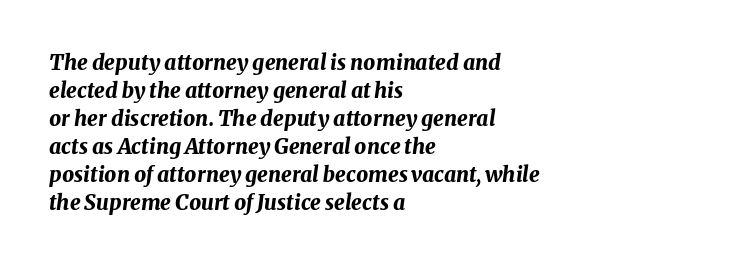
{"italic": "yes", "lean": "right", "slant_degrees": 8, "bold": "yes", "underline": "no", "align": "left", "line_spacing": "normal", "line_spacing_ratio": 1.33, "letter_spacing": "normal", "letter_spacing_em": 0.0, "glyph_px": 21}
